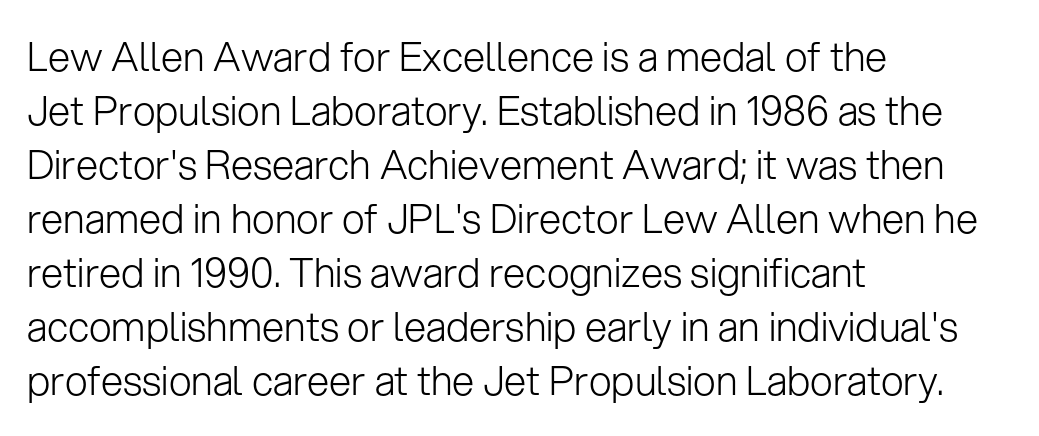
{"serif": "no", "italic": "no", "bold": "no", "weight": "light", "width": "normal", "stroke_contrast": "low", "x_height": "medium", "monospaced": "no", "underline": "no", "align": "left", "line_spacing": "normal", "line_spacing_ratio": 1.35, "letter_spacing": "normal", "letter_spacing_em": 0.0, "glyph_px": 40}
